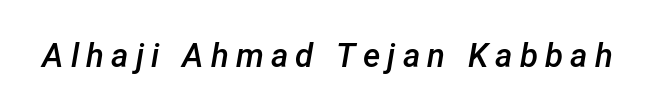
{"italic": "yes", "lean": "right", "slant_degrees": 12, "bold": "semi", "weight": "semibold", "width": "normal", "stroke_contrast": "low", "x_height": "medium", "monospaced": "no", "underline": "no", "letter_spacing": "wide", "letter_spacing_em": 0.22, "glyph_px": 33}
